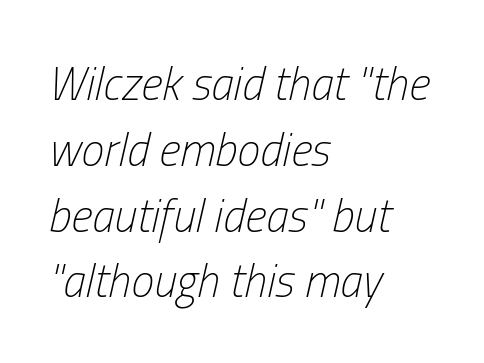
{"italic": "yes", "lean": "right", "slant_degrees": 13, "bold": "no", "weight": "light", "width": "condensed", "stroke_contrast": "low", "x_height": "medium", "monospaced": "no", "underline": "no", "align": "left", "line_spacing": "normal", "line_spacing_ratio": 1.43, "letter_spacing": "normal", "letter_spacing_em": 0.0, "glyph_px": 46}
